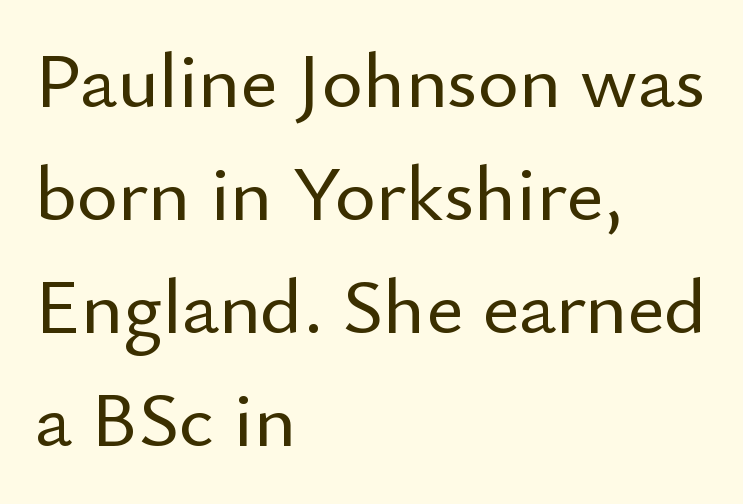
Q: Is the text italic (slanted)? A: No, it is upright.
Q: Is the typeface a serif or a sans-serif typeface? A: Sans-serif.
Q: Is the text underlined? A: No.
Q: How is the paragraph aligned? A: Left-aligned.
Q: Is the spacing between letters normal or unusually wide? A: Normal.
Q: Is the spacing between lines tight, normal or loose? A: Normal.
Q: Width (condensed, normal, or wide)? A: Normal.
Q: Stroke contrast? A: Low.
Q: x-height? A: Small.
Q: Monospaced? A: No.
